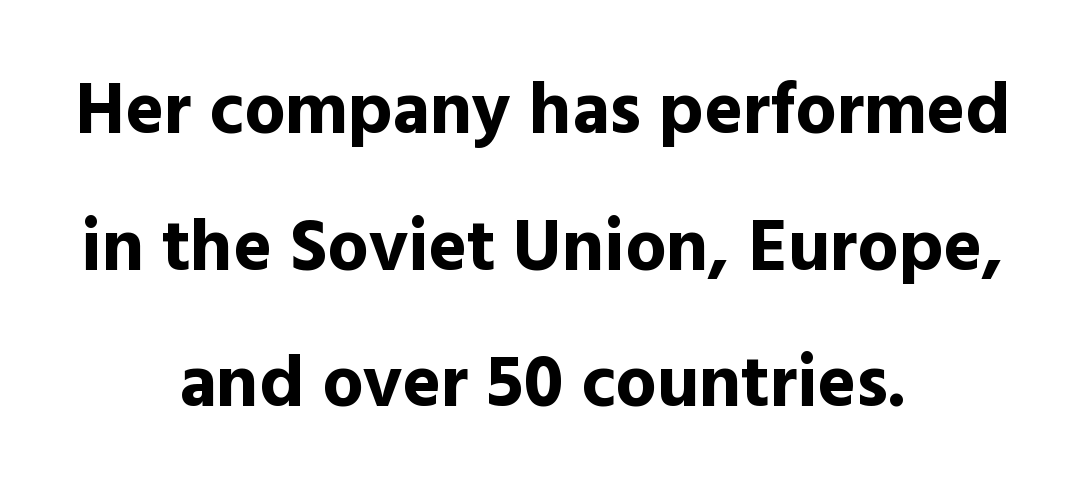
{"serif": "no", "italic": "no", "bold": "yes", "weight": "bold", "width": "normal", "x_height": "medium", "monospaced": "no", "underline": "no", "align": "center", "line_spacing_ratio": 1.87, "letter_spacing": "normal", "letter_spacing_em": 0.0, "glyph_px": 73}
